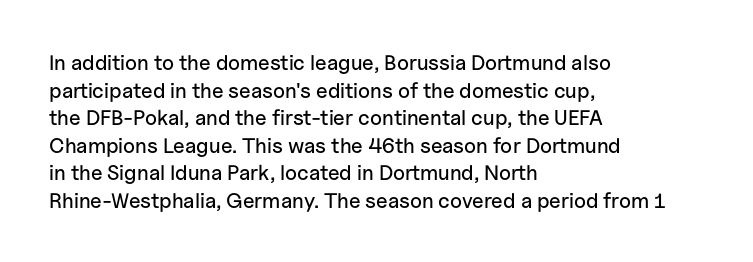
Line starts are locked; line ends wander. Leading matches the norm, producing a regular column. Characters remain perfectly vertical along every line. The area under the type is left untouched. Caption: standard tracking, unaltered.
